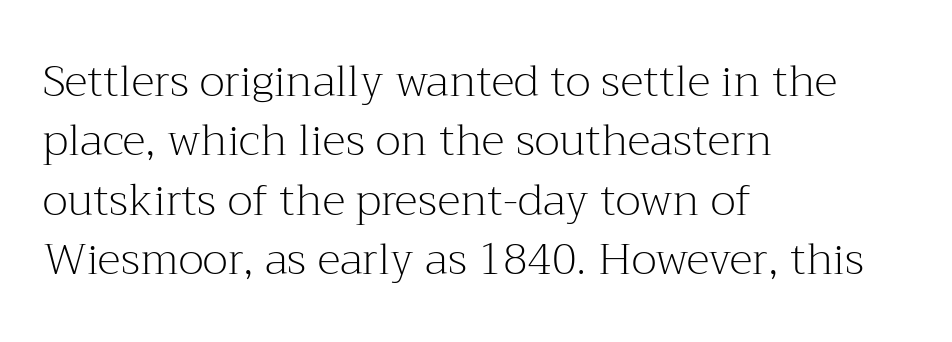
{"serif": "yes", "italic": "no", "bold": "no", "weight": "light", "width": "normal", "stroke_contrast": "medium", "x_height": "medium", "monospaced": "no", "underline": "no", "align": "left", "line_spacing": "normal", "line_spacing_ratio": 1.35, "letter_spacing": "normal", "letter_spacing_em": 0.0, "glyph_px": 44}
